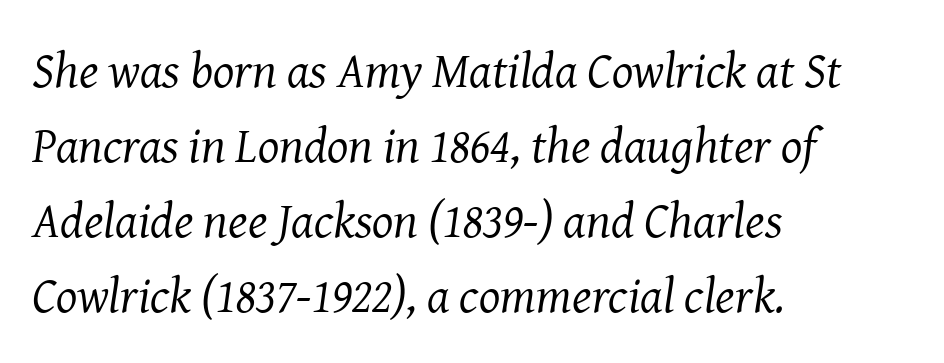
Q: Is the text bold? A: No.
Q: Is the text italic (slanted)? A: Yes, it leans right by about 8 degrees.
Q: Is the typeface a serif or a sans-serif typeface? A: Serif.
Q: Is the text underlined? A: No.
Q: How is the paragraph aligned? A: Left-aligned.
Q: Is the spacing between letters normal or unusually wide? A: Normal.
Q: Is the spacing between lines tight, normal or loose? A: Normal.
Q: Width (condensed, normal, or wide)? A: Normal.
Q: Stroke contrast? A: Medium.
Q: x-height? A: Medium.
Q: Monospaced? A: No.
